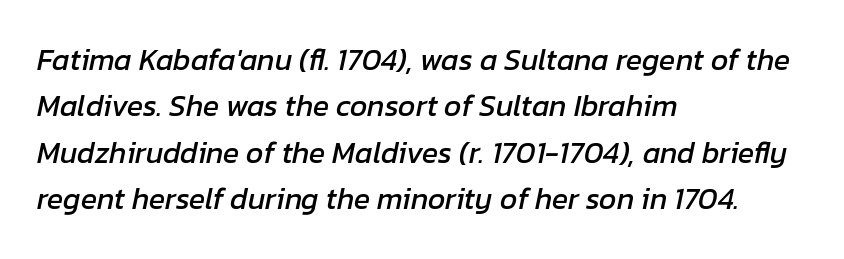
The vertical gap from one line to the next is medium. Note the varied advance widths — an 'i' is clearly narrower than an 'm'. There is no visible air inserted between adjacent glyphs. Plain, unruled lines of type. Where is the straight margin? On the left.
